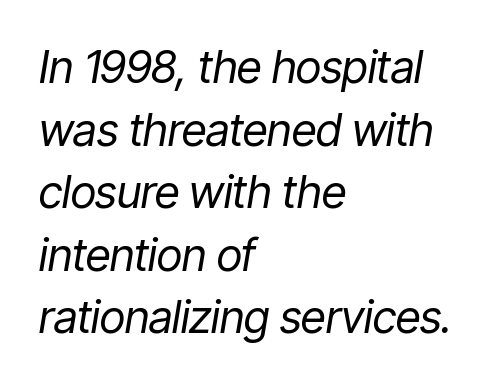
Has an underline been added? It has not. In terms of leading, this rendering sits right in the middle. Here the designer chose a conventional face with non-uniform glyph widths. The glyphs look as if they've been sheared to an angle. Is the type heavy? It reads as light-to-regular instead.
